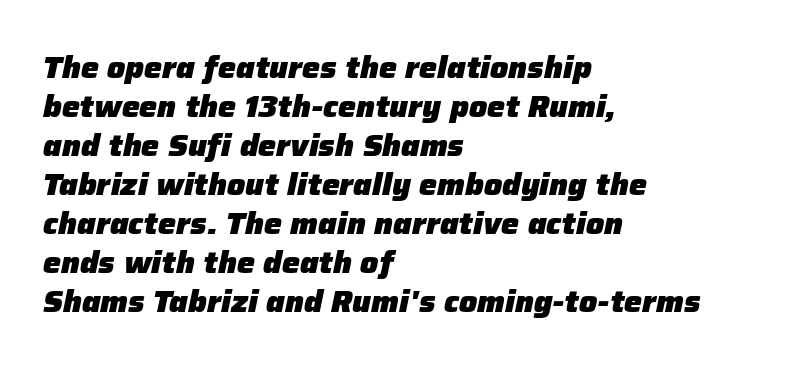
Q: Is the text bold? A: Yes.
Q: Is the text italic (slanted)? A: Yes, it leans right by about 12 degrees.
Q: Is the text underlined? A: No.
Q: How is the paragraph aligned? A: Left-aligned.
Q: Is the spacing between letters normal or unusually wide? A: Normal.
Q: Is the spacing between lines tight, normal or loose? A: Normal.
Q: Width (condensed, normal, or wide)? A: Normal.
Q: Stroke contrast? A: Low.
Q: x-height? A: Medium.
Q: Monospaced? A: No.
